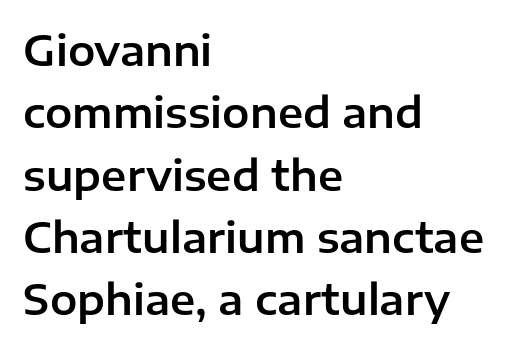
The font family rendered here belongs to the sans-serif group. Regular leading. Does the copy run flush right? No — it runs flush left. Words float on clear page, feet unadorned.
